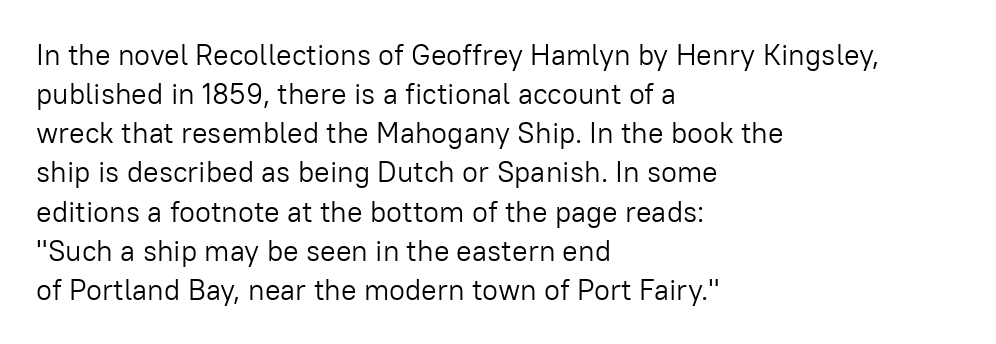
Q: Is the text bold? A: No.
Q: Is the text italic (slanted)? A: No, it is upright.
Q: Is the typeface a serif or a sans-serif typeface? A: Sans-serif.
Q: Is the text underlined? A: No.
Q: How is the paragraph aligned? A: Left-aligned.
Q: Is the spacing between letters normal or unusually wide? A: Normal.
Q: Is the spacing between lines tight, normal or loose? A: Normal.
Q: Width (condensed, normal, or wide)? A: Normal.
Q: Stroke contrast? A: Low.
Q: x-height? A: Medium.
Q: Monospaced? A: No.
